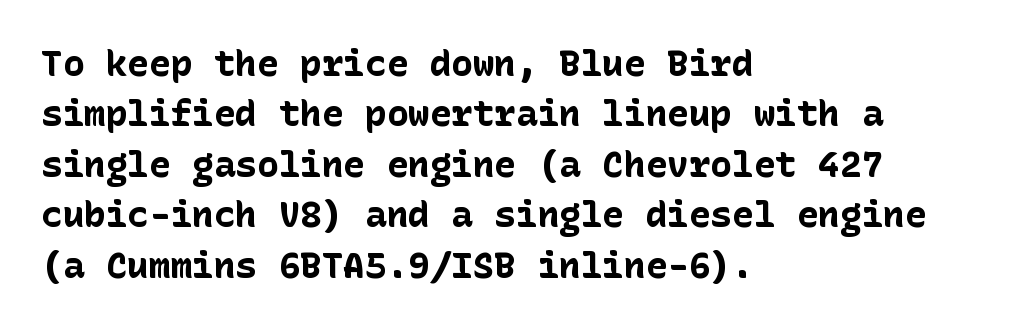
Q: Is the text bold? A: Yes.
Q: Is the text italic (slanted)? A: No, it is upright.
Q: Is the typeface a serif or a sans-serif typeface? A: Sans-serif.
Q: Is the text underlined? A: No.
Q: How is the paragraph aligned? A: Left-aligned.
Q: Is the spacing between letters normal or unusually wide? A: Normal.
Q: Is the spacing between lines tight, normal or loose? A: Normal.
Q: Width (condensed, normal, or wide)? A: Normal.
Q: Stroke contrast? A: Low.
Q: x-height? A: Medium.
